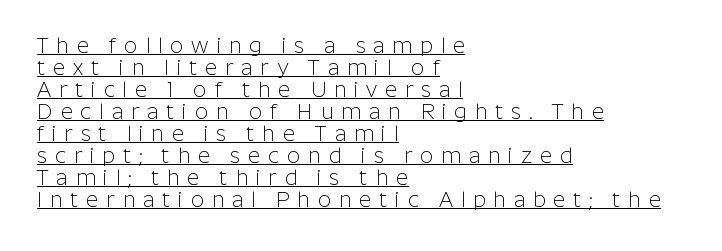
{"italic": "no", "bold": "no", "underline": "yes", "align": "left", "line_spacing": "tight", "line_spacing_ratio": 1.05, "letter_spacing": "wide", "letter_spacing_em": 0.37, "glyph_px": 21}
